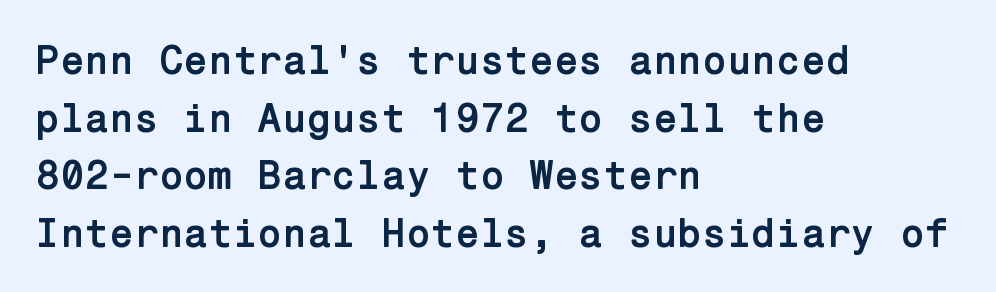
The image shows 40 px semibold sans-serif type, upright; set left-aligned, normal line spacing (1.44x), normal letter spacing, not underlined; low stroke contrast and a medium x-height.
